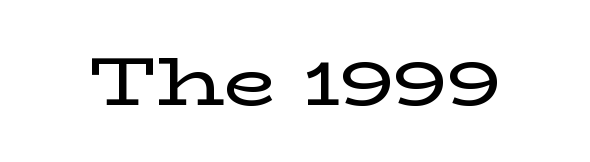
The image shows 69 px wide serif type, upright; set normal letter spacing, not underlined; low stroke contrast and a medium x-height.
